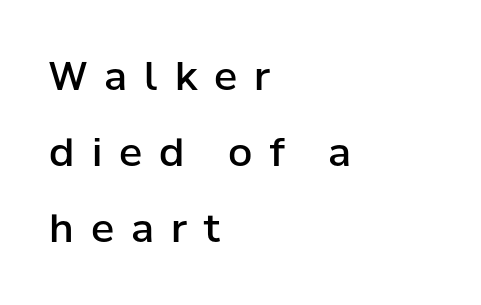
The image shows 39 px semibold sans-serif type, upright; set left-aligned, loose line spacing (1.95x), unusually wide letter spacing (+0.44 em), not underlined; low stroke contrast and a medium x-height.
